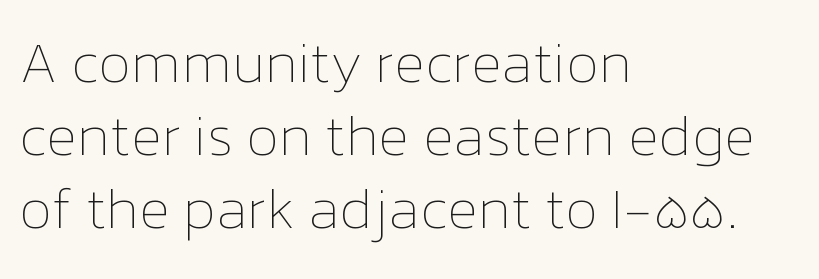
The image shows 57 px thin type, upright; set left-aligned, normal line spacing (1.28x), normal letter spacing, not underlined; low stroke contrast and a medium x-height.
